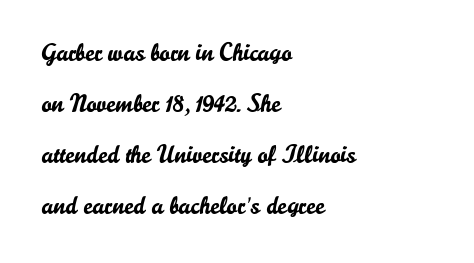
Q: Is the text italic (slanted)? A: Yes.
Q: Is the text underlined? A: No.
Q: How is the paragraph aligned? A: Left-aligned.
Q: Is the spacing between letters normal or unusually wide? A: Normal.
Q: Is the spacing between lines tight, normal or loose? A: Loose.
